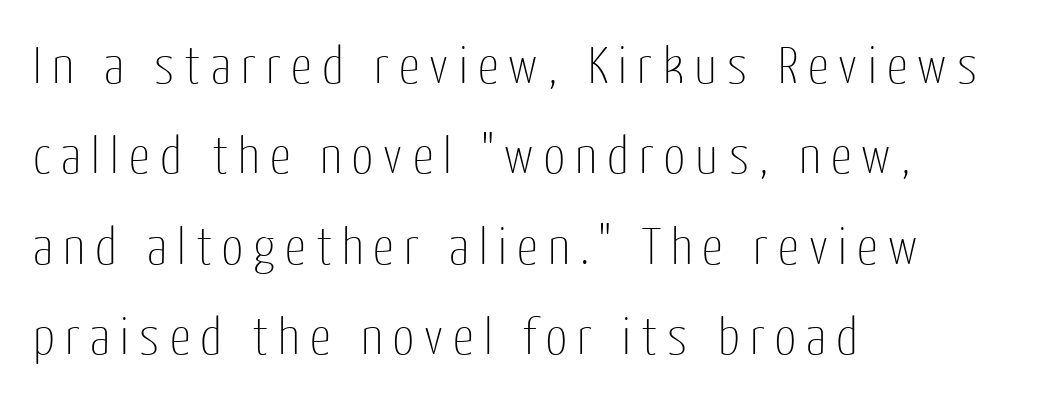
Q: Is the text bold? A: No.
Q: Is the text italic (slanted)? A: No, it is upright.
Q: Is the typeface a serif or a sans-serif typeface? A: Sans-serif.
Q: Is the text underlined? A: No.
Q: How is the paragraph aligned? A: Left-aligned.
Q: Is the spacing between letters normal or unusually wide? A: Unusually wide.
Q: Width (condensed, normal, or wide)? A: Condensed.
Q: Stroke contrast? A: Low.
Q: x-height? A: Medium.
Q: Monospaced? A: No.
